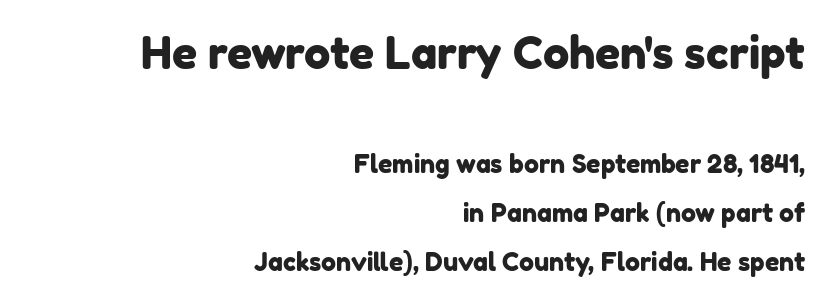
{"serif": "no", "width": "normal", "stroke_contrast": "low", "x_height": "medium", "monospaced": "no", "underline": "no", "align": "right", "line_spacing": "loose", "line_spacing_ratio": 1.97, "letter_spacing": "normal", "letter_spacing_em": 0.0, "larger_block": "first", "size_ratio": 1.76, "glyph_px": 44}
